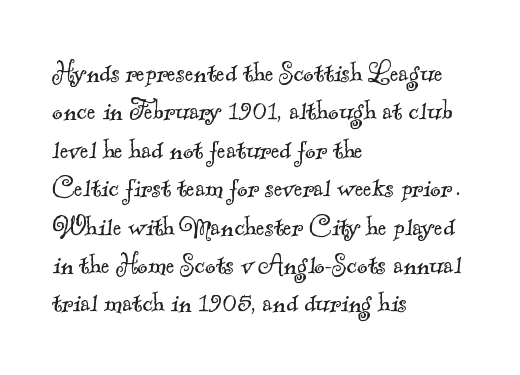
Between one letter and the next there's only the usual sliver of space. Quick note: underline off. The designer went with a serif here, giving each stem small feet. The typesetter chose a ragged-right arrangement here. Weight: in the light-to-regular range.
